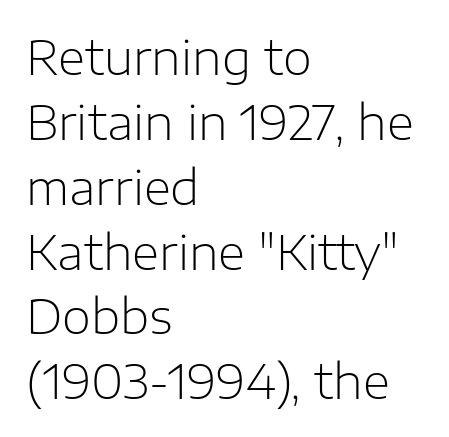
Q: Is the text bold? A: No.
Q: Is the text italic (slanted)? A: No, it is upright.
Q: Is the typeface a serif or a sans-serif typeface? A: Sans-serif.
Q: Is the text underlined? A: No.
Q: How is the paragraph aligned? A: Left-aligned.
Q: Is the spacing between letters normal or unusually wide? A: Normal.
Q: Is the spacing between lines tight, normal or loose? A: Normal.
Q: Width (condensed, normal, or wide)? A: Normal.
Q: Stroke contrast? A: Low.
Q: x-height? A: Medium.
Q: Monospaced? A: No.
